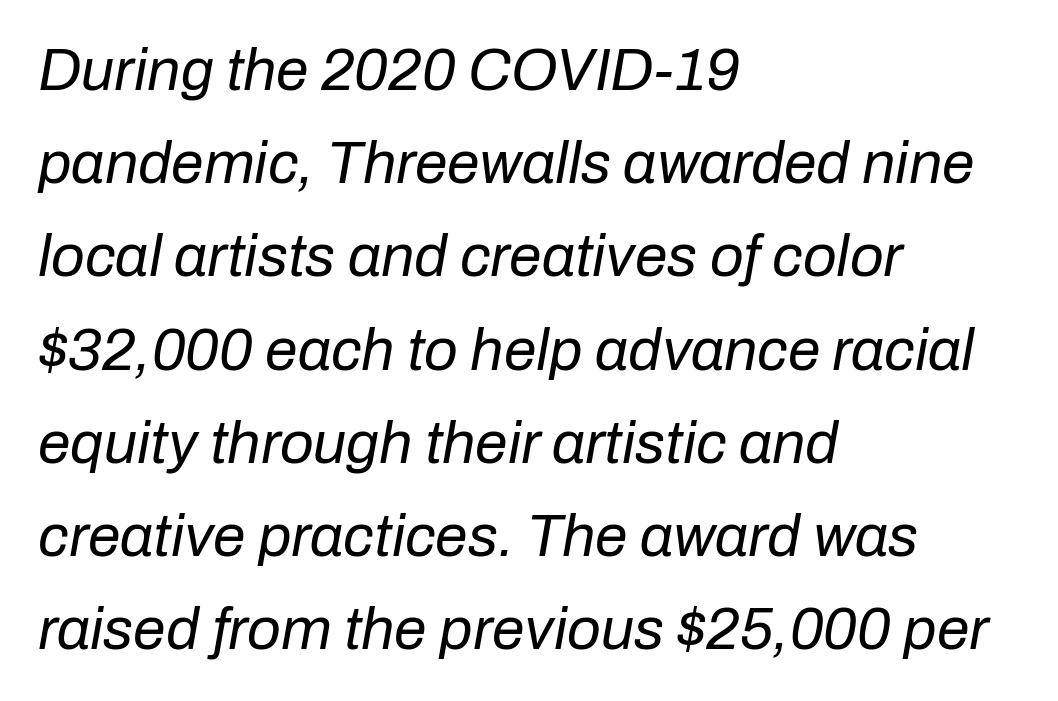
Q: Is the text bold? A: No.
Q: Is the text italic (slanted)? A: Yes, it leans right by about 10 degrees.
Q: Is the text underlined? A: No.
Q: How is the paragraph aligned? A: Left-aligned.
Q: Is the spacing between letters normal or unusually wide? A: Normal.
Q: Is the spacing between lines tight, normal or loose? A: Normal.
Q: Width (condensed, normal, or wide)? A: Normal.
Q: Stroke contrast? A: Low.
Q: x-height? A: Medium.
Q: Monospaced? A: No.
